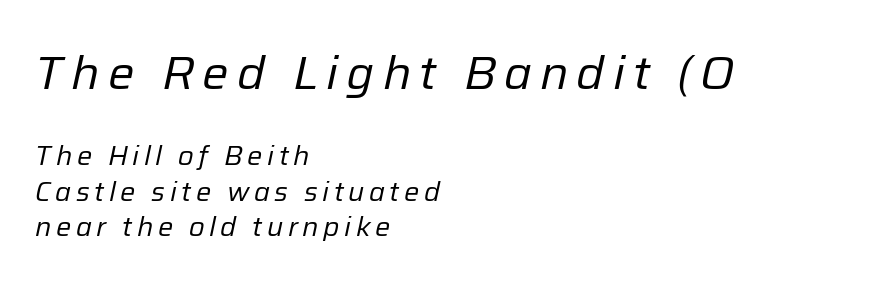
The passage shown leans; its letterforms are oblique. These lines are rendered in a variable-pitch font. Any mark beneath the type? The region is blank. Leftover space on each line is placed entirely after the last word. Notice how descenders clear the ascenders below comfortably — that's standard leading.
